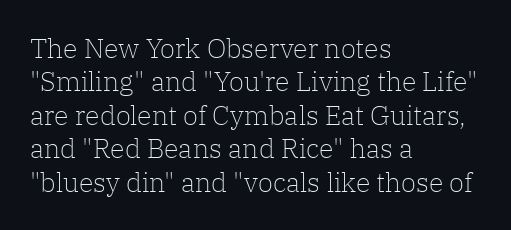
Q: Is the text bold? A: No.
Q: Is the text italic (slanted)? A: No, it is upright.
Q: Is the text underlined? A: No.
Q: How is the paragraph aligned? A: Left-aligned.
Q: Is the spacing between letters normal or unusually wide? A: Normal.
